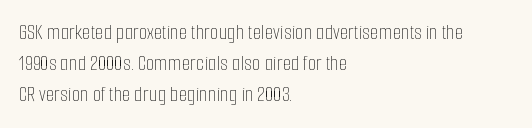
Q: Is the text bold? A: No.
Q: Is the text italic (slanted)? A: No, it is upright.
Q: Is the text underlined? A: No.
Q: How is the paragraph aligned? A: Left-aligned.
Q: Is the spacing between letters normal or unusually wide? A: Normal.
Q: Is the spacing between lines tight, normal or loose? A: Normal.
